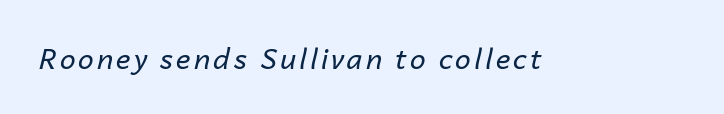
{"italic": "yes", "lean": "right", "slant_degrees": 14, "bold": "no", "weight": "regular", "width": "normal", "stroke_contrast": "low", "x_height": "medium", "monospaced": "no", "underline": "no", "glyph_px": 28}
